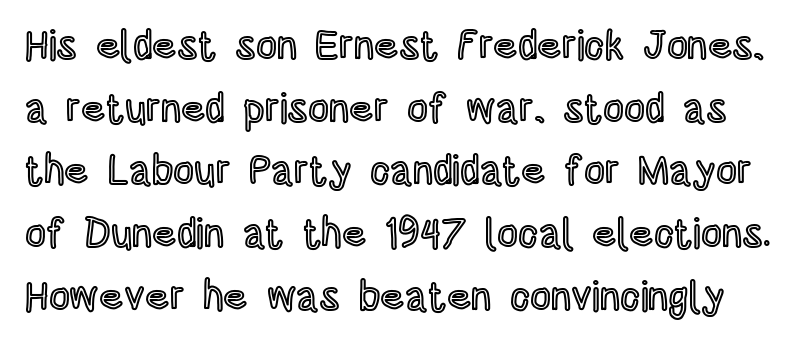
The image shows 41 px condensed type, upright; set normal line spacing (1.53x), normal letter spacing, not underlined; a large x-height.
